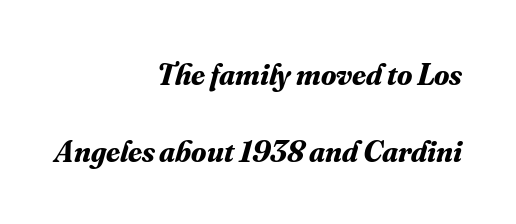
{"serif": "yes", "italic": "yes", "lean": "right", "slant_degrees": 16, "bold": "yes", "weight": "bold", "width": "normal", "stroke_contrast": "medium", "x_height": "small", "monospaced": "no", "underline": "no", "align": "right", "line_spacing": "loose", "line_spacing_ratio": 2.48, "letter_spacing": "normal", "letter_spacing_em": 0.0, "glyph_px": 31}
